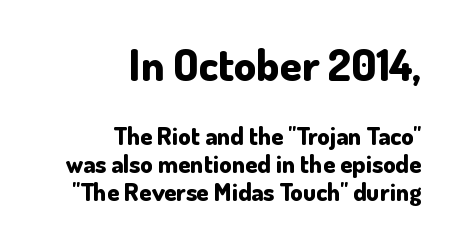
{"serif": "no", "italic": "no", "bold": "yes", "weight": "bold", "width": "normal", "stroke_contrast": "low", "x_height": "small", "monospaced": "no", "underline": "no", "align": "right", "line_spacing": "tight", "line_spacing_ratio": 1.11, "letter_spacing": "normal", "letter_spacing_em": 0.0, "larger_block": "first", "size_ratio": 1.76, "glyph_px": 44}
